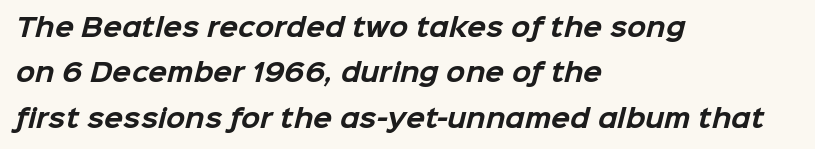
Only glyphs here, with clear space below each row. Caption: bold face, heavy strokes. Typeset ragged right — the left edge is the straight one. The tracking reads as untouched default to a designer's eye.
